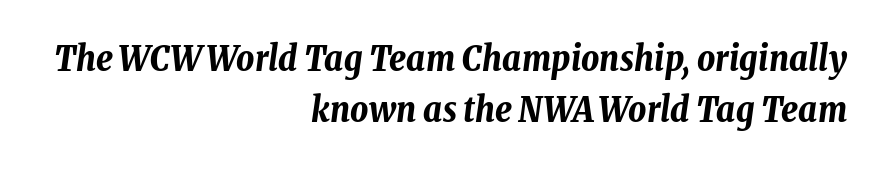
The image shows 35 px bold, condensed type, italic (leaning right); set right-aligned, normal line spacing (1.46x), normal letter spacing, not underlined; low stroke contrast and a medium x-height.
